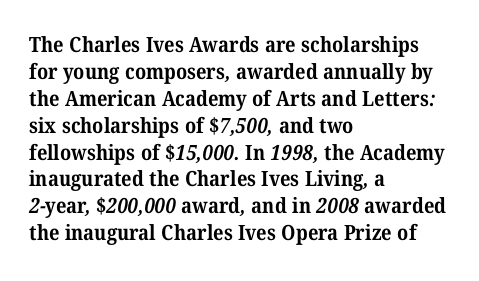
{"bold": "yes", "underline": "no", "align": "left", "line_spacing": "normal", "line_spacing_ratio": 1.28, "letter_spacing": "normal", "letter_spacing_em": 0.0, "glyph_px": 21}
